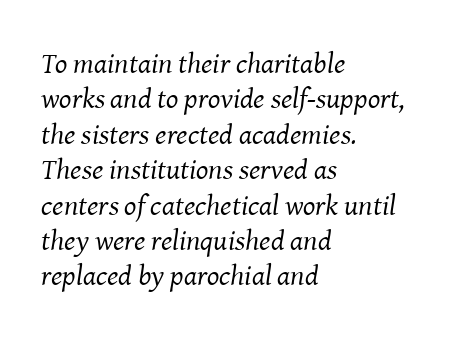
Q: Is the text bold? A: No.
Q: Is the text italic (slanted)? A: Yes, it leans right by about 8 degrees.
Q: Is the typeface a serif or a sans-serif typeface? A: Serif.
Q: Is the text underlined? A: No.
Q: How is the paragraph aligned? A: Left-aligned.
Q: Is the spacing between letters normal or unusually wide? A: Normal.
Q: Width (condensed, normal, or wide)? A: Normal.
Q: Stroke contrast? A: Medium.
Q: x-height? A: Medium.
Q: Monospaced? A: No.
